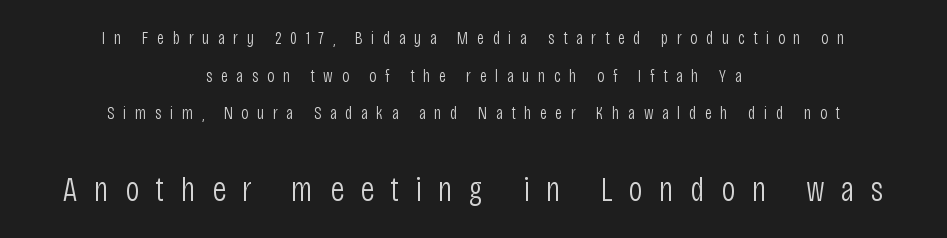
Substantial extra tracking has been applied to these lines. Is the type heavy? It reads as light-to-regular instead. The rendering positions every line midway between the sides. The more generous point size was reserved for the lower chunk. Quick note: not italic, upright. Descender tails drop into unmarked territory.
